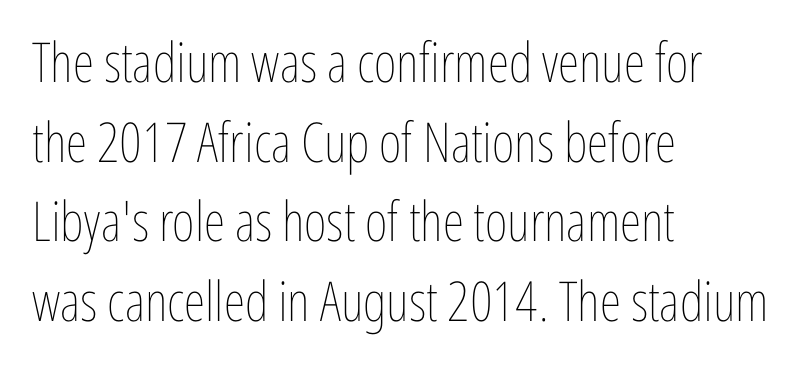
The image shows 55 px thin, condensed type, upright; set left-aligned, normal line spacing (1.45x), normal letter spacing, not underlined; low stroke contrast and a medium x-height.
